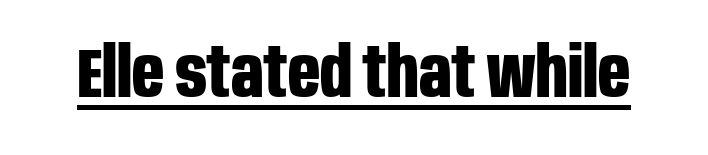
Q: Is the text bold? A: Yes.
Q: Is the text italic (slanted)? A: No, it is upright.
Q: Is the typeface a serif or a sans-serif typeface? A: Sans-serif.
Q: Is the text underlined? A: Yes.
Q: Is the spacing between letters normal or unusually wide? A: Normal.
Q: Width (condensed, normal, or wide)? A: Condensed.
Q: Stroke contrast? A: Low.
Q: x-height? A: Large.
Q: Monospaced? A: No.
